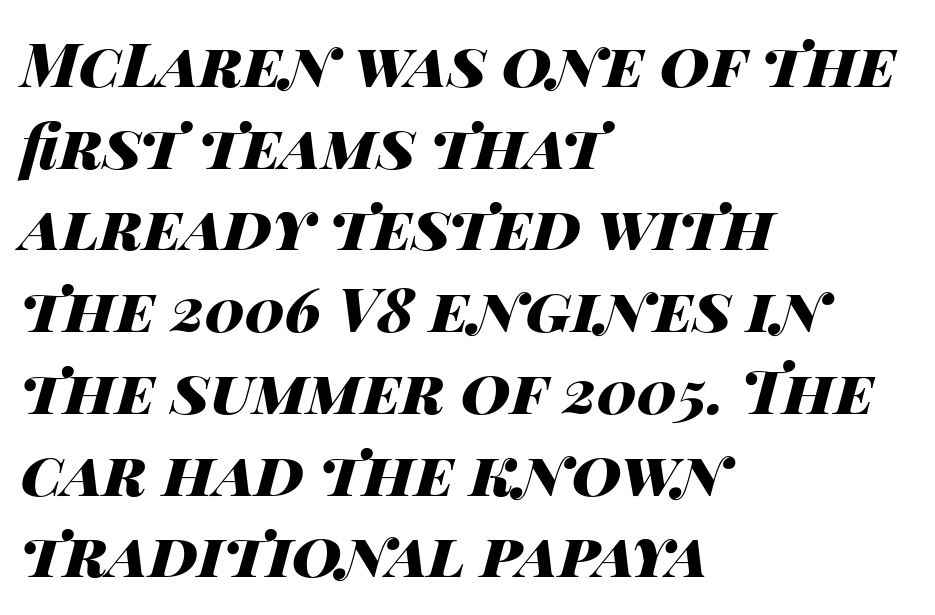
Glance below the letters and you will spot only blank space. A typesetter would call this leading conventional body-copy spacing. Strong, thick strokes mark this as bold type. Line beginnings align vertically; line endings do not. A typesetter would call this proportional, since set widths differ per character. There is no visible air inserted between adjacent glyphs.
